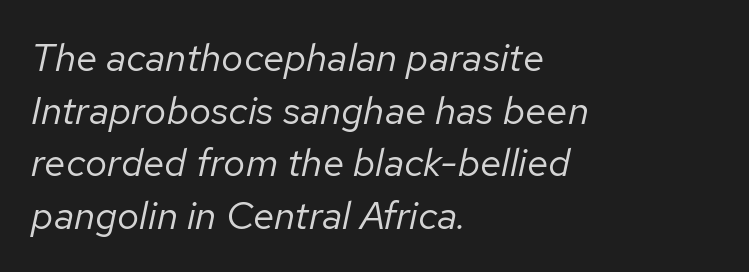
Q: Is the text bold? A: No.
Q: Is the text italic (slanted)? A: Yes, it leans right by about 12 degrees.
Q: Is the text underlined? A: No.
Q: How is the paragraph aligned? A: Left-aligned.
Q: Is the spacing between letters normal or unusually wide? A: Normal.
Q: Is the spacing between lines tight, normal or loose? A: Normal.
Q: Width (condensed, normal, or wide)? A: Normal.
Q: Stroke contrast? A: Low.
Q: x-height? A: Medium.
Q: Monospaced? A: No.
